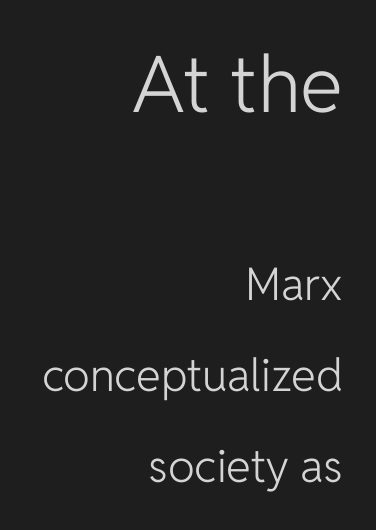
The passage shown is typed in a proportional face where columns would drift. Classification — sans serif. Honestly, there is no underline to notice here at all. Summary of weight: not heavy and not bold. If you measured baseline to baseline, you'd find a long distance. Caption: standard tracking, unaltered.
